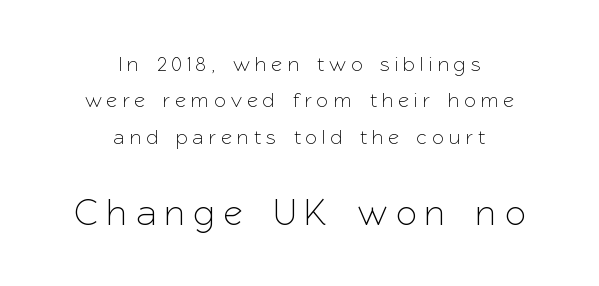
The image shows 37 px sans-serif type, upright; set centered, line spacing 1.73x, unusually wide letter spacing (+0.27 em), not underlined; the second (bottom) block is 1.76x larger; low stroke contrast and a medium x-height.
